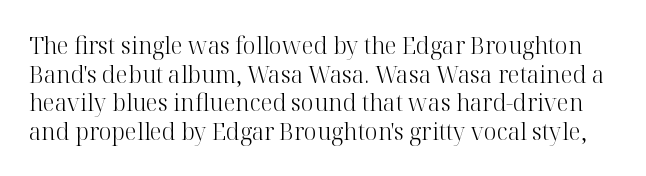
The image shows 23 px text type, upright; set line spacing 1.24x, normal letter spacing, not underlined.
